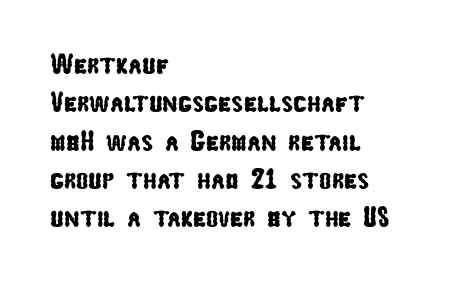
The image shows 29 px condensed sans-serif type; set left-aligned, normal line spacing (1.32x), normal letter spacing, not underlined; low stroke contrast and a medium x-height.
